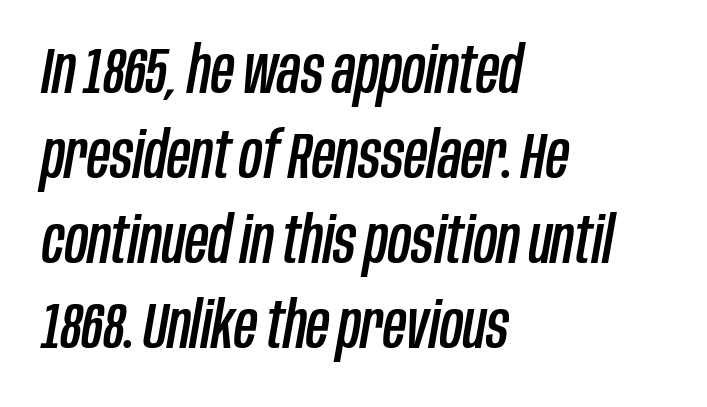
Short and long lines alike share a common starting point at left. Short note: letters normally spaced. The lines sit at an ordinary, default distance from one another. Proportional: the letters do not fall into vertical columns.
